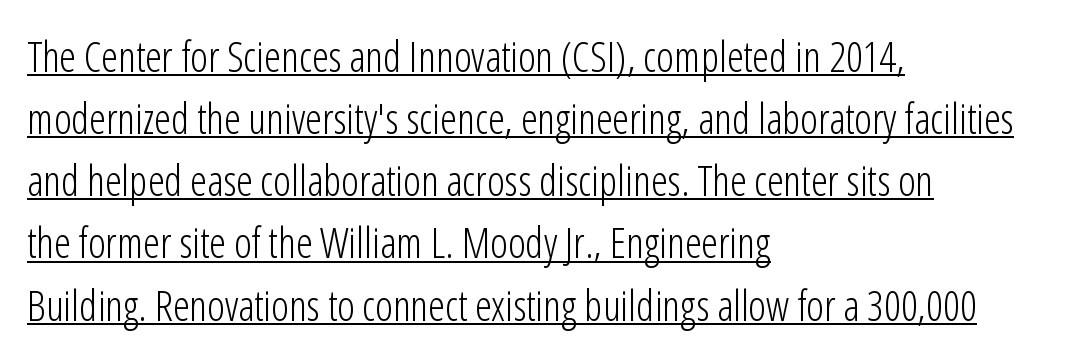
Q: Is the text bold? A: No.
Q: Is the text italic (slanted)? A: No, it is upright.
Q: Is the typeface a serif or a sans-serif typeface? A: Sans-serif.
Q: Is the text underlined? A: Yes.
Q: How is the paragraph aligned? A: Left-aligned.
Q: Is the spacing between letters normal or unusually wide? A: Normal.
Q: Is the spacing between lines tight, normal or loose? A: Normal.
Q: Width (condensed, normal, or wide)? A: Condensed.
Q: Stroke contrast? A: Low.
Q: x-height? A: Medium.
Q: Monospaced? A: No.
